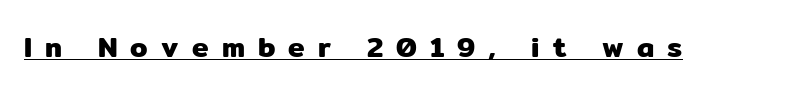
Q: Is the text italic (slanted)? A: No, it is upright.
Q: Is the typeface a serif or a sans-serif typeface? A: Sans-serif.
Q: Is the text underlined? A: Yes.
Q: Is the spacing between letters normal or unusually wide? A: Unusually wide.
Q: Width (condensed, normal, or wide)? A: Normal.
Q: Stroke contrast? A: Low.
Q: x-height? A: Medium.
Q: Monospaced? A: No.
